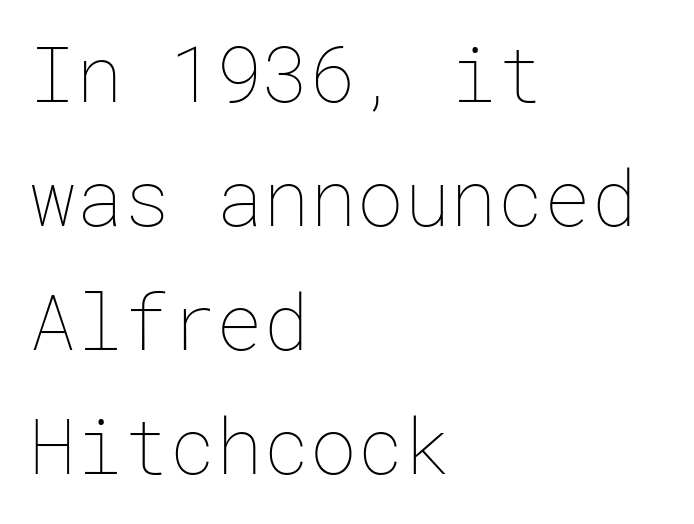
{"italic": "no", "bold": "no", "weight": "thin", "width": "normal", "stroke_contrast": "low", "x_height": "medium", "underline": "no", "align": "left", "line_spacing": "normal", "line_spacing_ratio": 1.59, "letter_spacing": "normal", "letter_spacing_em": 0.0, "glyph_px": 78}
